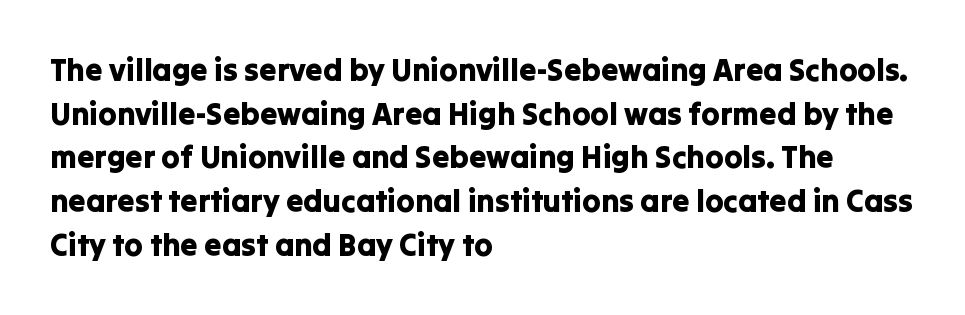
{"serif": "no", "italic": "no", "width": "normal", "stroke_contrast": "low", "x_height": "medium", "monospaced": "no", "underline": "no", "align": "left", "line_spacing": "normal", "line_spacing_ratio": 1.41, "letter_spacing": "normal", "letter_spacing_em": 0.0, "glyph_px": 31}
